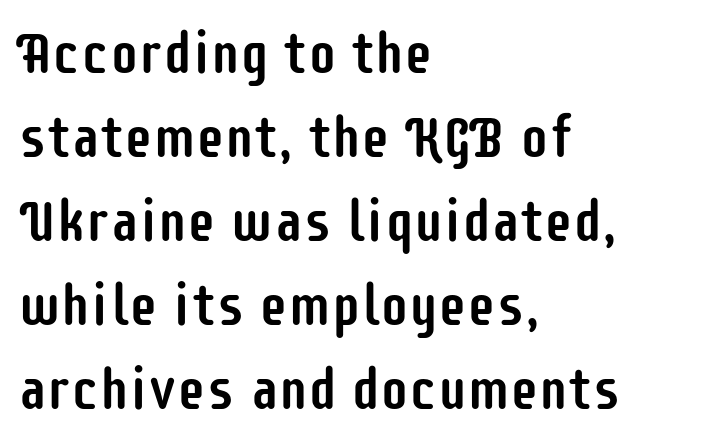
{"serif": "no", "italic": "no", "width": "condensed", "stroke_contrast": "low", "x_height": "large", "monospaced": "no", "underline": "no", "align": "left", "line_spacing": "normal", "line_spacing_ratio": 1.45, "letter_spacing": "normal", "letter_spacing_em": 0.0, "glyph_px": 58}
